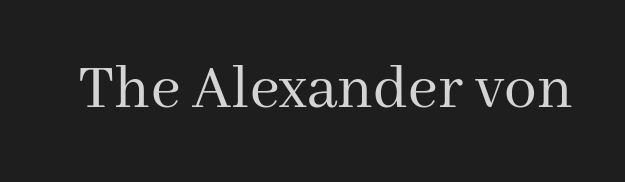
The image shows 65 px regular-weight serif type, upright; set normal letter spacing, not underlined; medium stroke contrast and a medium x-height.
